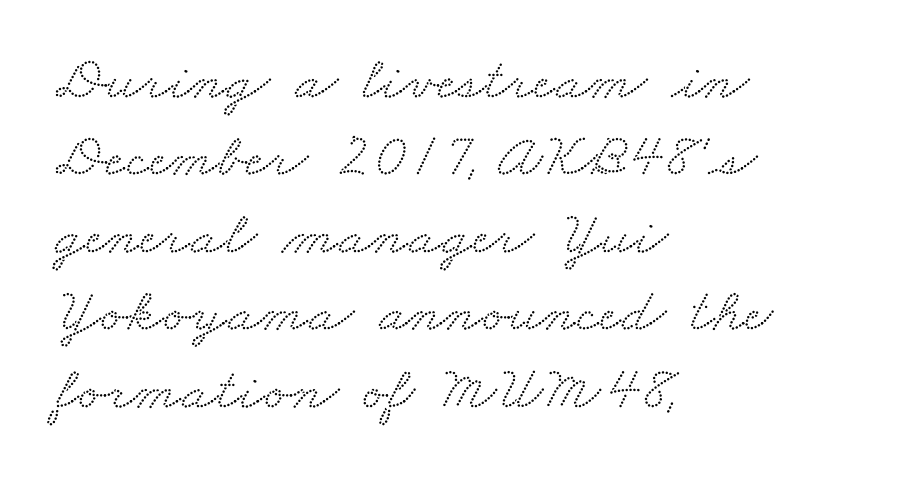
Q: Is the typeface a serif or a sans-serif typeface? A: Serif.
Q: Is the text underlined? A: No.
Q: How is the paragraph aligned? A: Left-aligned.
Q: Is the spacing between letters normal or unusually wide? A: Normal.
Q: Is the spacing between lines tight, normal or loose? A: Normal.
Q: Width (condensed, normal, or wide)? A: Wide.
Q: Stroke contrast? A: Medium.
Q: x-height? A: Small.
Q: Monospaced? A: No.
